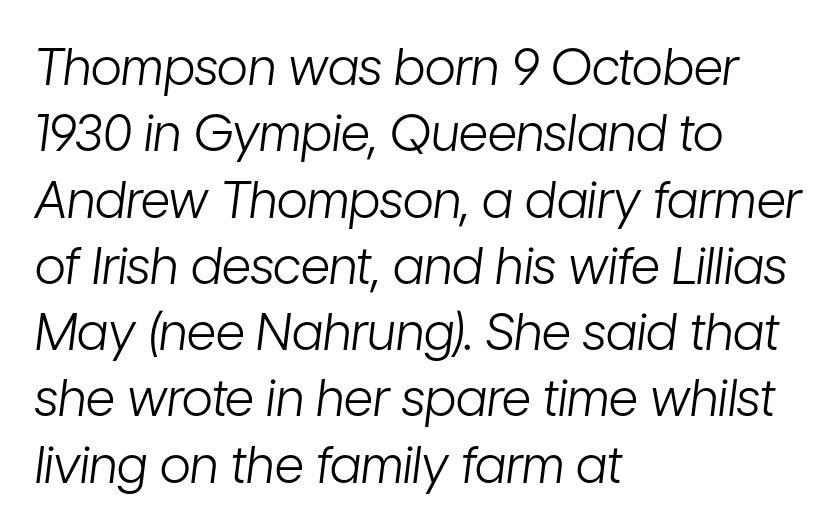
Each row of text sits above clean, open space. Note the varied advance widths — an 'i' is clearly narrower than an 'm'. Evenly set lines give the paragraph a standard silhouette. Tall strokes in this sample are angled rather than plumb. This is not heavy type; no bold has been used.
